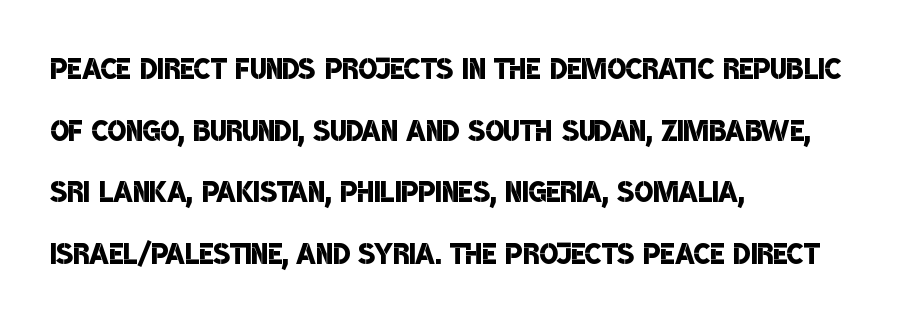
The characters look somewhat weighty, a semibold short of true bold. The rendering uses natural spacing where letterforms have individual widths. Each new line begins a customary step beneath the previous one. Serif or sans? Sans — the stroke terminals are bare. The passage is arranged the way most books set body copy — flush left.
